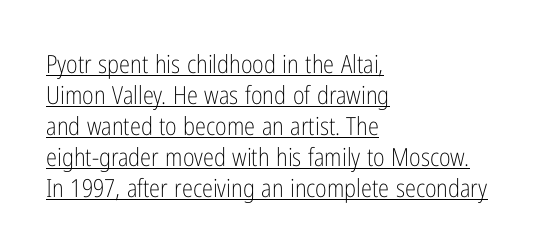
{"italic": "no", "bold": "no", "underline": "yes", "align": "left", "line_spacing_ratio": 1.24, "letter_spacing": "normal", "letter_spacing_em": 0.0, "glyph_px": 25}
